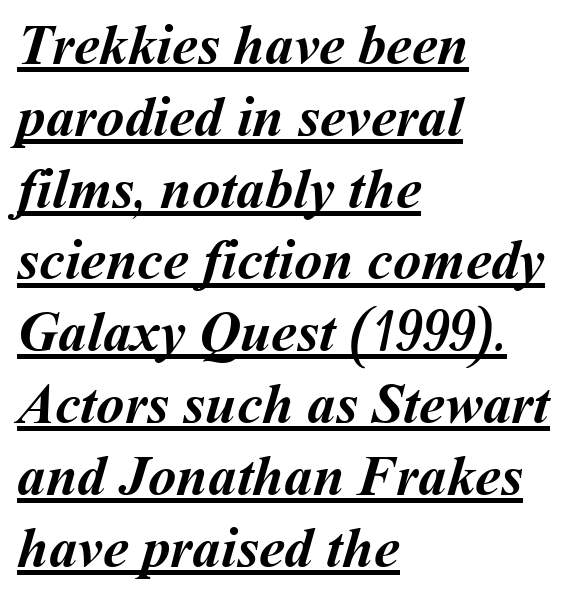
Q: Is the text bold? A: Yes.
Q: Is the text underlined? A: Yes.
Q: How is the paragraph aligned? A: Left-aligned.
Q: Is the spacing between letters normal or unusually wide? A: Normal.
Q: Is the spacing between lines tight, normal or loose? A: Normal.
Q: Width (condensed, normal, or wide)? A: Normal.
Q: Stroke contrast? A: Medium.
Q: x-height? A: Medium.
Q: Monospaced? A: No.
